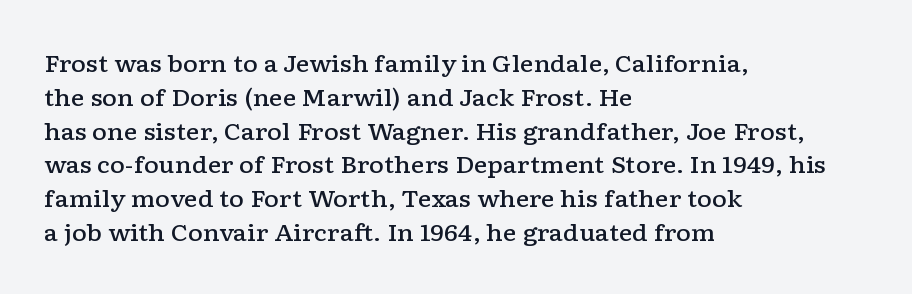
Upright lettering throughout. Reading down the block, your eye returns to a fixed left position each line. Strokes here are thickened, but only to semibold level. Evenly set lines give the paragraph a standard silhouette. Standard letterfit; no display-style spreading of the glyphs. Clear beneath every line of the passage.
